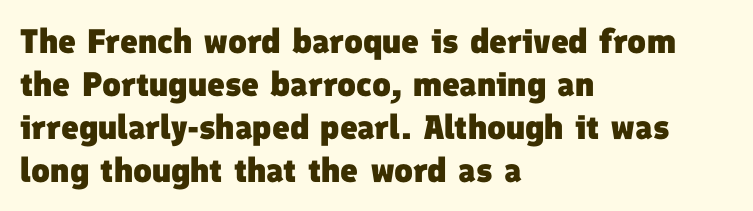
{"serif": "no", "bold": "yes", "weight": "heavy", "width": "normal", "stroke_contrast": "low", "x_height": "medium", "monospaced": "no", "underline": "no", "align": "left", "line_spacing": "normal", "line_spacing_ratio": 1.26, "letter_spacing": "normal", "letter_spacing_em": 0.0, "glyph_px": 34}
